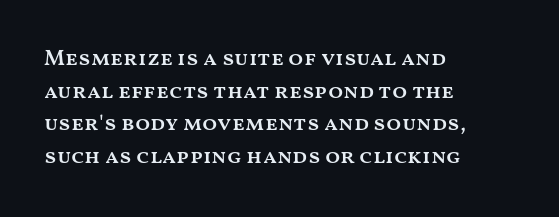
Q: Is the text bold? A: Semi-bold.
Q: Is the text italic (slanted)? A: No, it is upright.
Q: Is the text underlined? A: No.
Q: How is the paragraph aligned? A: Left-aligned.
Q: Is the spacing between letters normal or unusually wide? A: Normal.
Q: Is the spacing between lines tight, normal or loose? A: Normal.
